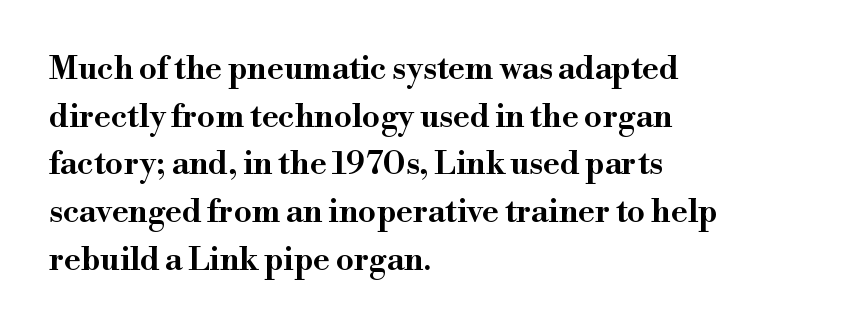
Letterform terminals end in serifs throughout the passage. Posture: straight, roman, zero tilt. In CSS terms this would be text-align: left. The passage shown stacks its lines at a standard gap. Beneath every word, the page is bare. Think of a printed novel: that variable character pitch is what you see here.
